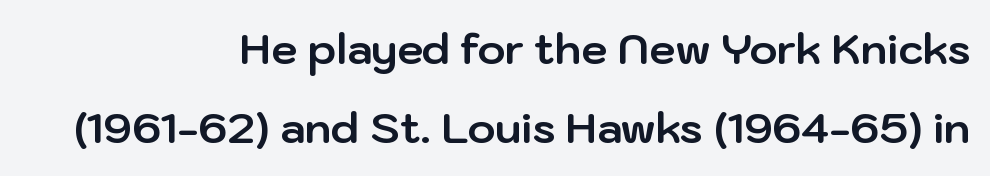
{"serif": "no", "italic": "no", "bold": "yes", "weight": "bold", "width": "normal", "stroke_contrast": "low", "x_height": "medium", "monospaced": "no", "underline": "no", "align": "right", "line_spacing_ratio": 1.89, "letter_spacing": "normal", "letter_spacing_em": 0.0, "glyph_px": 42}
